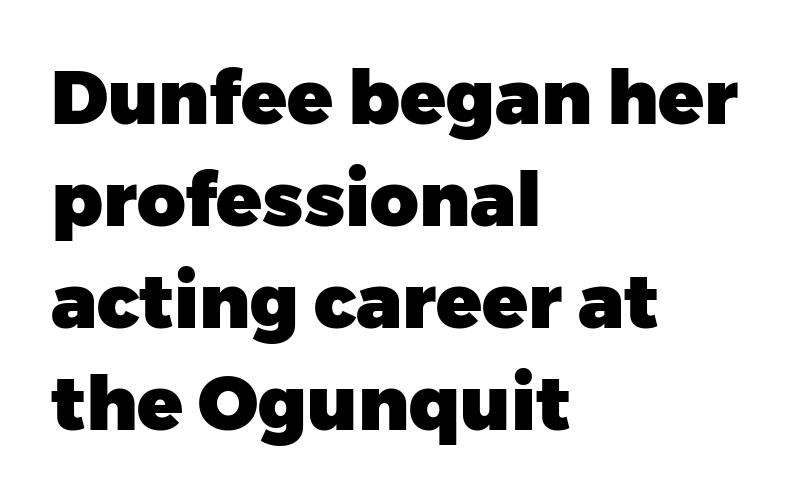
Q: Is the text bold? A: Yes.
Q: Is the text italic (slanted)? A: No, it is upright.
Q: Is the typeface a serif or a sans-serif typeface? A: Sans-serif.
Q: Is the text underlined? A: No.
Q: How is the paragraph aligned? A: Left-aligned.
Q: Is the spacing between letters normal or unusually wide? A: Normal.
Q: Is the spacing between lines tight, normal or loose? A: Normal.
Q: Width (condensed, normal, or wide)? A: Normal.
Q: Stroke contrast? A: Low.
Q: x-height? A: Medium.
Q: Monospaced? A: No.
